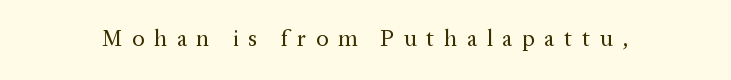
Vertical strokes here are truly vertical. The font sits on the lighter half of the weight spectrum, regular included. No word sits above an underline. Someone cranked the tracking dial way up on this one.
